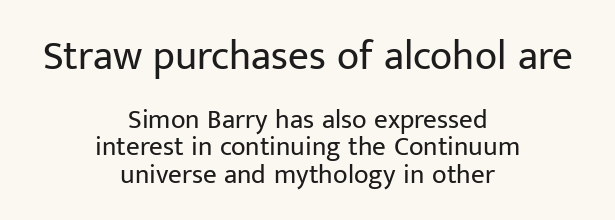
Q: Is the text bold? A: No.
Q: Is the text italic (slanted)? A: No, it is upright.
Q: Is the typeface a serif or a sans-serif typeface? A: Sans-serif.
Q: Is the text underlined? A: No.
Q: How is the paragraph aligned? A: Centered.
Q: Is the spacing between letters normal or unusually wide? A: Normal.
Q: Is the spacing between lines tight, normal or loose? A: Tight.
Q: Which block of text is set in a larger size, the first (top) or the second (bottom)? A: The first (top) one.
Q: Width (condensed, normal, or wide)? A: Normal.
Q: Stroke contrast? A: Low.
Q: x-height? A: Medium.
Q: Monospaced? A: No.
